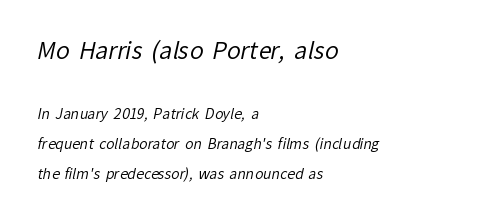
{"bold": "no", "underline": "no", "align": "left", "line_spacing": "loose", "line_spacing_ratio": 2.15, "letter_spacing": "normal", "letter_spacing_em": 0.0, "larger_block": "first", "size_ratio": 1.64, "glyph_px": 23}
